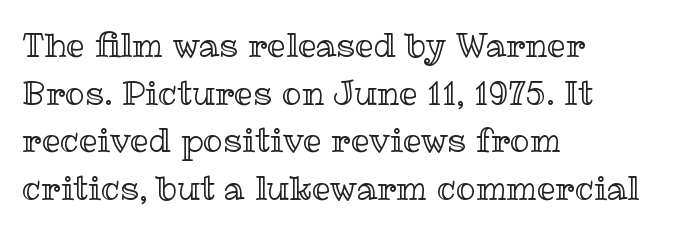
{"italic": "no", "width": "normal", "x_height": "medium", "monospaced": "no", "underline": "no", "align": "left", "line_spacing": "normal", "line_spacing_ratio": 1.44, "letter_spacing": "normal", "letter_spacing_em": 0.0, "glyph_px": 33}
